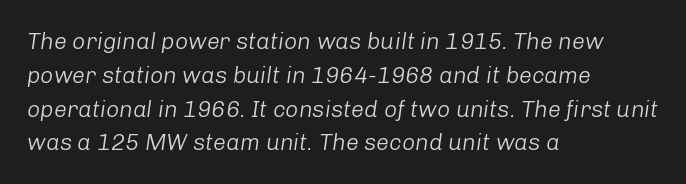
Anything drawn beneath the words? Only blank space. The rendering applies a slant to the glyphs. This rendering leaves character spacing at its baseline value. The typesetting does not lean heavy: it is not bold. Line starts are locked; line ends wander. Rows of type keep a routine distance in the vertical direction.
